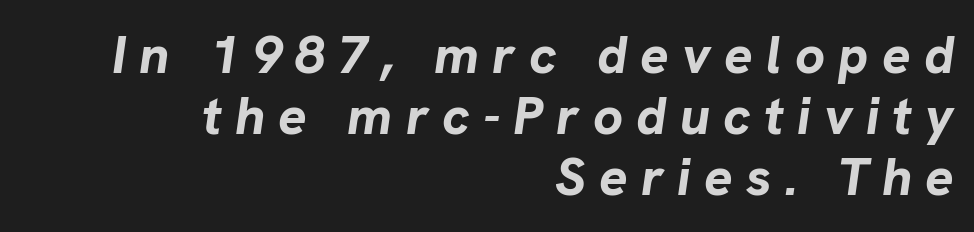
The image shows 53 px bold type, italic (leaning right); set right-aligned, tight line spacing (1.15x), unusually wide letter spacing (+0.25 em), not underlined; low stroke contrast and a medium x-height.
